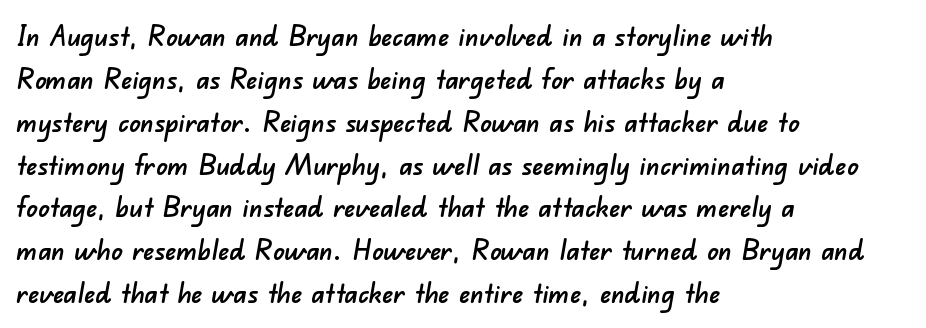
The passage shown is typed in a proportional face where columns would drift. Compared with typical paragraphs, the rows here are spaced about the same. Nothing unusual about the tracking: characters are spaced as the font intends. Unlike a traditional serif, this face leaves its strokes unadorned.
